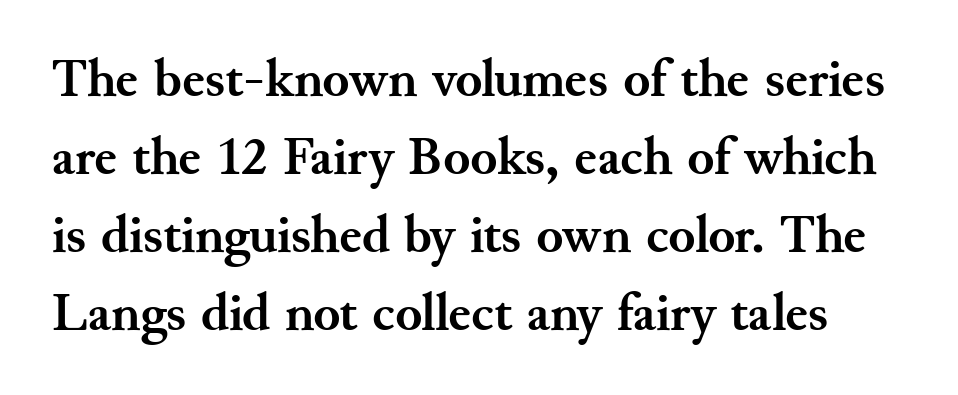
The image shows 55 px semibold serif type, upright; set normal line spacing (1.42x), normal letter spacing, not underlined; medium stroke contrast and a small x-height.
